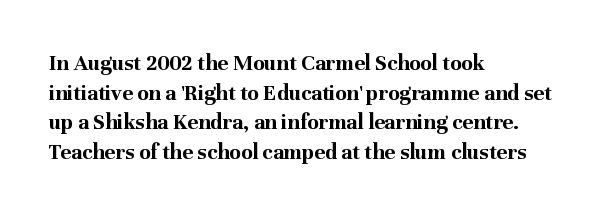
The image shows 23 px bold type, upright; set left-aligned, normal line spacing (1.29x), normal letter spacing, not underlined.
